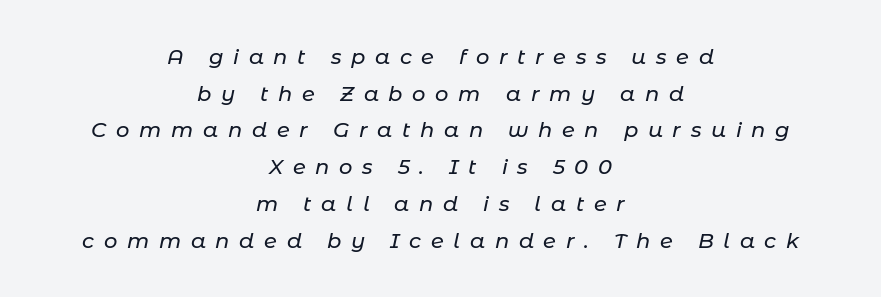
The typography opts for an oblique posture over an upright one. Type without underlining. The typesetter chose a symmetrical, centered arrangement here. How are the letters spaced? Widely, with obvious added tracking.
